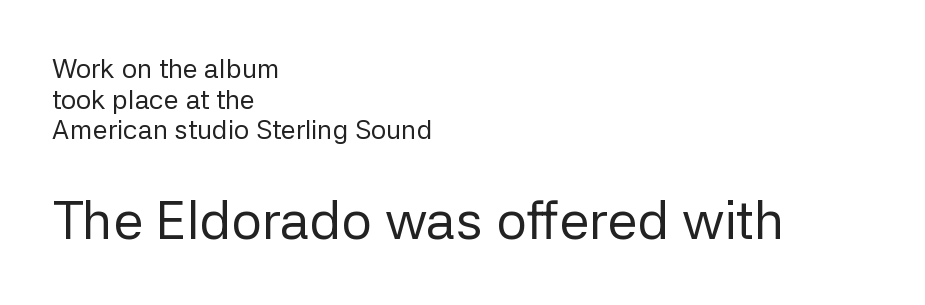
Q: Is the text bold? A: No.
Q: Is the text italic (slanted)? A: No, it is upright.
Q: Is the typeface a serif or a sans-serif typeface? A: Sans-serif.
Q: Is the text underlined? A: No.
Q: How is the paragraph aligned? A: Left-aligned.
Q: Is the spacing between letters normal or unusually wide? A: Normal.
Q: Is the spacing between lines tight, normal or loose? A: Tight.
Q: Which block of text is set in a larger size, the first (top) or the second (bottom)? A: The second (bottom) one.
Q: Width (condensed, normal, or wide)? A: Normal.
Q: Stroke contrast? A: Low.
Q: x-height? A: Medium.
Q: Monospaced? A: No.
